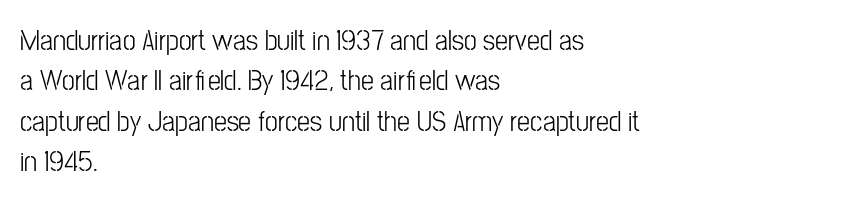
Q: Is the text bold? A: No.
Q: Is the text italic (slanted)? A: No, it is upright.
Q: Is the typeface a serif or a sans-serif typeface? A: Sans-serif.
Q: Is the text underlined? A: No.
Q: How is the paragraph aligned? A: Left-aligned.
Q: Is the spacing between letters normal or unusually wide? A: Normal.
Q: Is the spacing between lines tight, normal or loose? A: Normal.
Q: Width (condensed, normal, or wide)? A: Condensed.
Q: Stroke contrast? A: Low.
Q: x-height? A: Medium.
Q: Monospaced? A: No.
